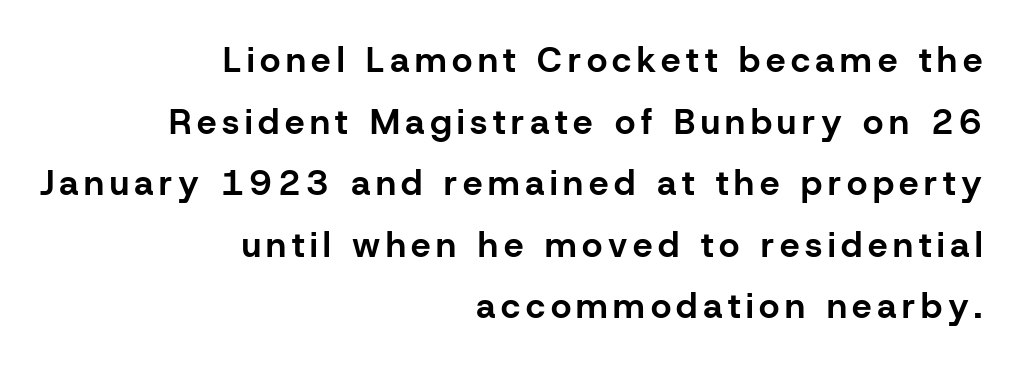
Q: Is the text bold? A: Yes.
Q: Is the text italic (slanted)? A: No, it is upright.
Q: Is the typeface a serif or a sans-serif typeface? A: Sans-serif.
Q: Is the text underlined? A: No.
Q: How is the paragraph aligned? A: Right-aligned.
Q: Width (condensed, normal, or wide)? A: Normal.
Q: Stroke contrast? A: Low.
Q: x-height? A: Medium.
Q: Monospaced? A: No.
